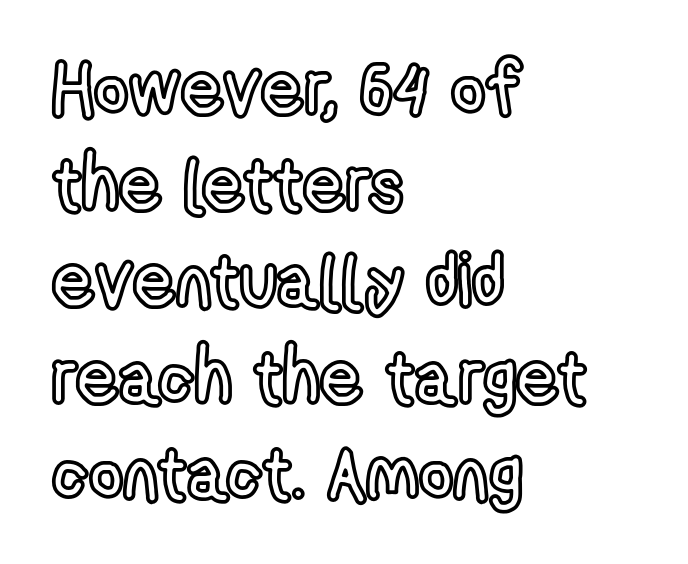
Q: Is the text italic (slanted)? A: No, it is upright.
Q: Is the text underlined? A: No.
Q: How is the paragraph aligned? A: Left-aligned.
Q: Is the spacing between letters normal or unusually wide? A: Normal.
Q: Is the spacing between lines tight, normal or loose? A: Normal.
Q: Width (condensed, normal, or wide)? A: Condensed.
Q: x-height? A: Medium.
Q: Monospaced? A: No.
